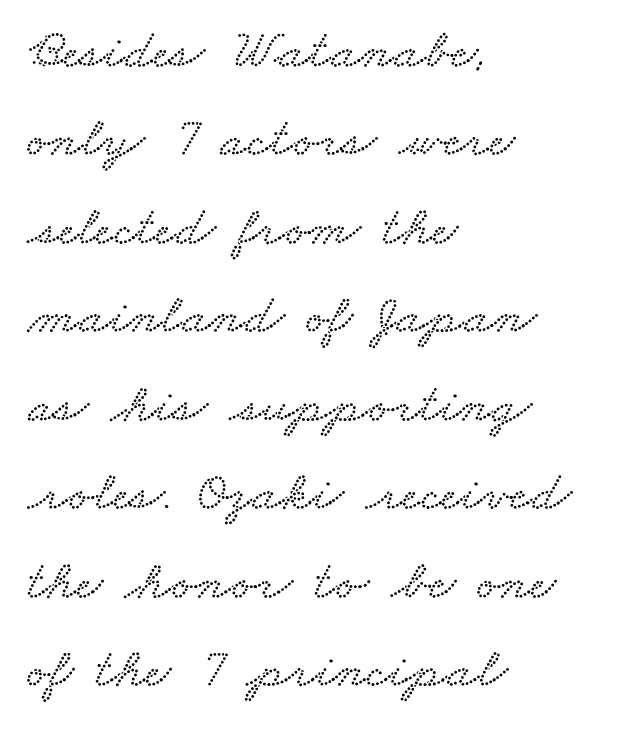
{"width": "wide", "stroke_contrast": "low", "x_height": "small", "monospaced": "no", "underline": "no", "align": "left", "line_spacing": "normal", "line_spacing_ratio": 1.58, "letter_spacing": "normal", "letter_spacing_em": 0.0, "glyph_px": 56}
